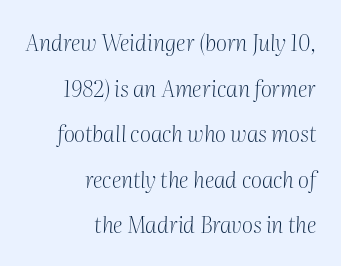
The image shows 22 px text type, italic (leaning right); set right-aligned, loose line spacing (2.07x), normal letter spacing, not underlined.
